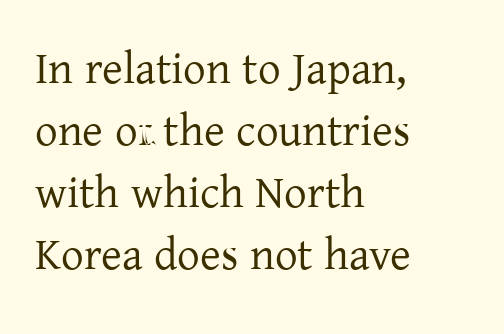
{"serif": "yes", "italic": "no", "bold": "no", "weight": "regular", "width": "normal", "stroke_contrast": "low", "x_height": "medium", "monospaced": "no", "underline": "no", "align": "left", "line_spacing": "normal", "line_spacing_ratio": 1.38, "letter_spacing": "normal", "letter_spacing_em": 0.0, "glyph_px": 45}
